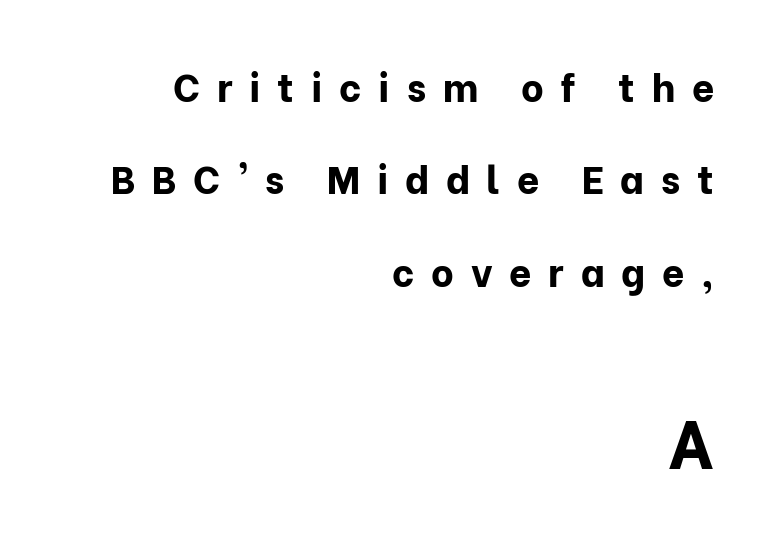
{"serif": "no", "italic": "no", "bold": "yes", "weight": "bold", "width": "normal", "stroke_contrast": "low", "x_height": "medium", "monospaced": "no", "underline": "no", "align": "right", "line_spacing": "loose", "line_spacing_ratio": 2.37, "letter_spacing": "wide", "letter_spacing_em": 0.43, "larger_block": "second", "size_ratio": 1.74, "glyph_px": 68}
